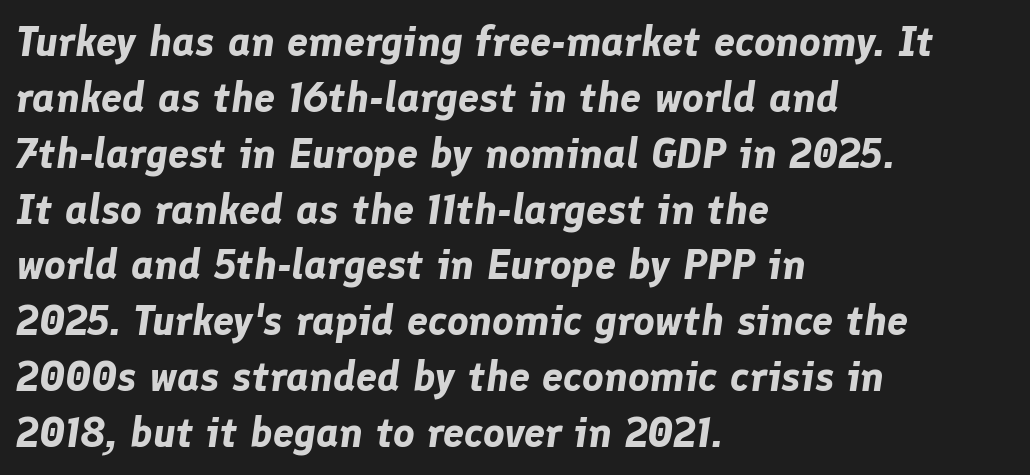
Q: Is the text bold? A: Yes.
Q: Is the text italic (slanted)? A: Yes, it leans right by about 8 degrees.
Q: Is the text underlined? A: No.
Q: How is the paragraph aligned? A: Left-aligned.
Q: Is the spacing between letters normal or unusually wide? A: Normal.
Q: Is the spacing between lines tight, normal or loose? A: Normal.
Q: Width (condensed, normal, or wide)? A: Normal.
Q: Stroke contrast? A: Low.
Q: x-height? A: Medium.
Q: Monospaced? A: No.
